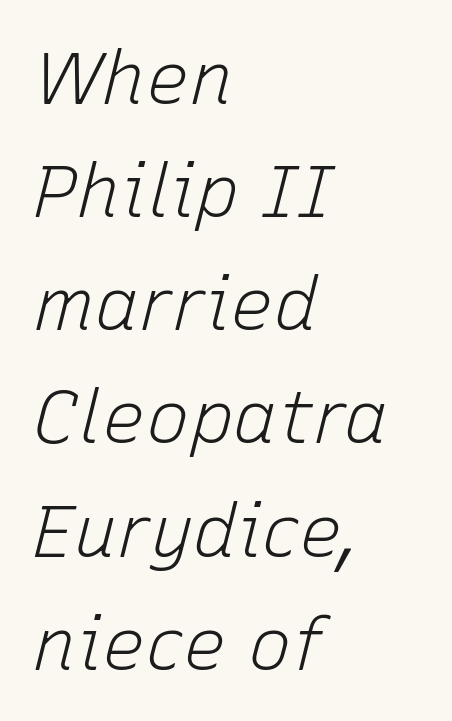
{"italic": "yes", "lean": "right", "slant_degrees": 15, "bold": "no", "weight": "light", "width": "normal", "stroke_contrast": "low", "x_height": "medium", "monospaced": "no", "underline": "no", "align": "left", "line_spacing": "normal", "line_spacing_ratio": 1.55, "letter_spacing": "normal", "letter_spacing_em": 0.0, "glyph_px": 73}
